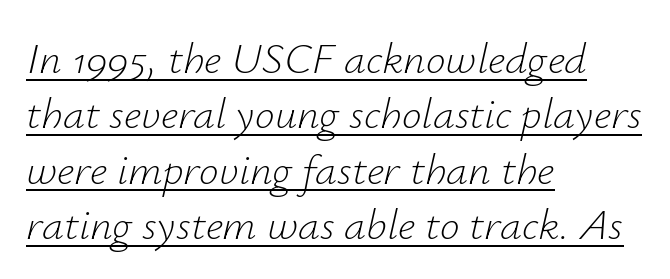
{"italic": "yes", "lean": "right", "slant_degrees": 12, "bold": "no", "weight": "light", "width": "normal", "stroke_contrast": "low", "x_height": "small", "monospaced": "no", "underline": "yes", "align": "left", "line_spacing": "normal", "line_spacing_ratio": 1.26, "letter_spacing": "normal", "letter_spacing_em": 0.0, "glyph_px": 44}
